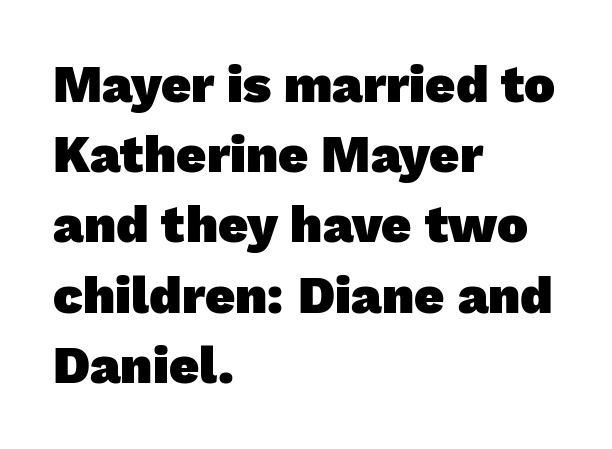
Spacing verdict: proportional, widths tailored to each character. Visually the block forms a straight wall on the left and a jagged coastline on the right. Letter spacing: default. Serifs: no, the terminals of the letterforms are clean. Bold? Absolutely — the strokes are thick and heavy.
